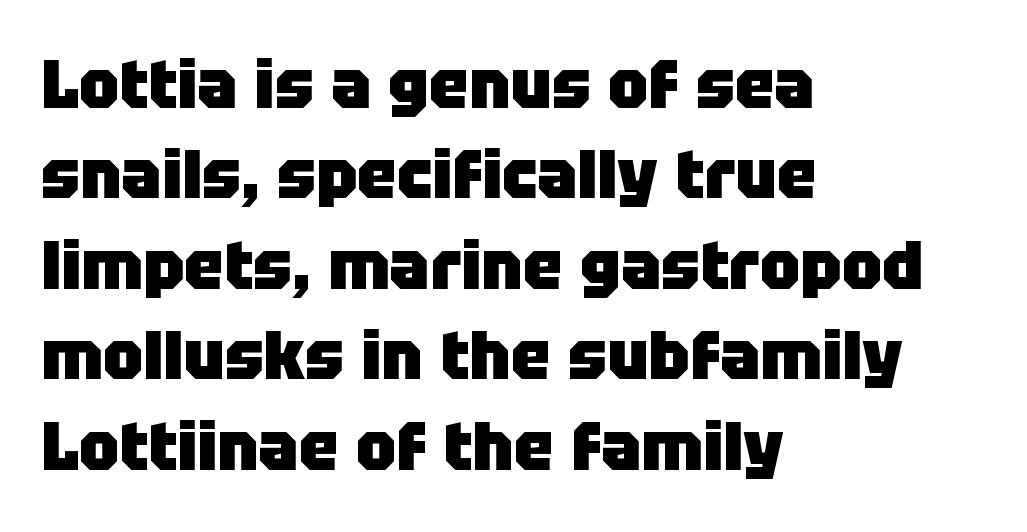
Q: Is the text bold? A: Yes.
Q: Is the text italic (slanted)? A: No, it is upright.
Q: Is the typeface a serif or a sans-serif typeface? A: Sans-serif.
Q: Is the text underlined? A: No.
Q: How is the paragraph aligned? A: Left-aligned.
Q: Is the spacing between letters normal or unusually wide? A: Normal.
Q: Is the spacing between lines tight, normal or loose? A: Normal.
Q: Width (condensed, normal, or wide)? A: Normal.
Q: Stroke contrast? A: Low.
Q: x-height? A: Large.
Q: Monospaced? A: No.
